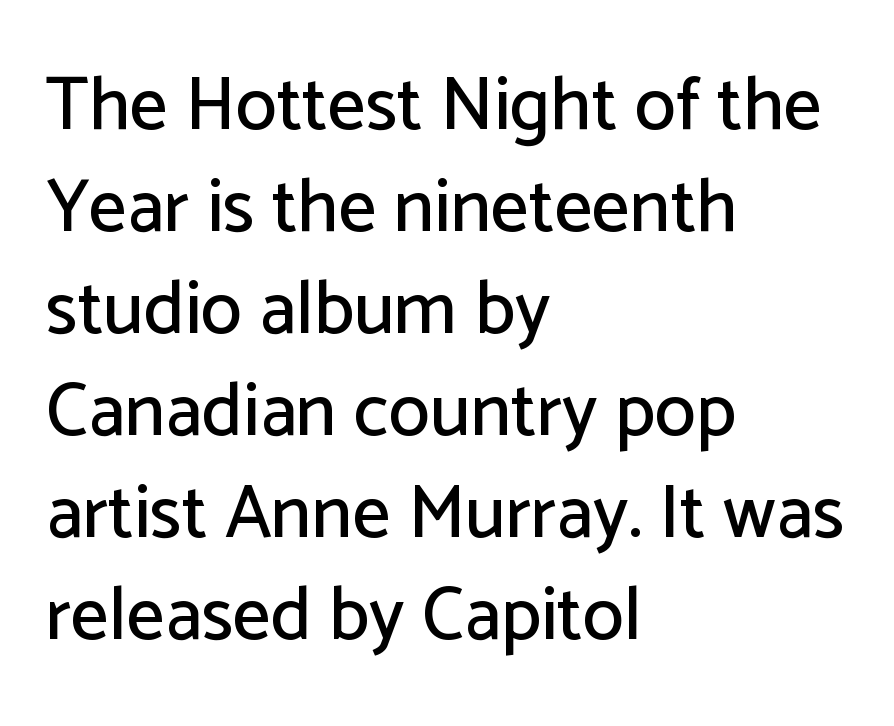
Every row of glyphs begins at an identical x-position on the left. Here the designer chose a conventional face with non-uniform glyph widths. No word sits above an underline. The horizontal fit of the characters is conventional and even. Type style note: lacks serifs. These lines were composed using upright roman letters.
